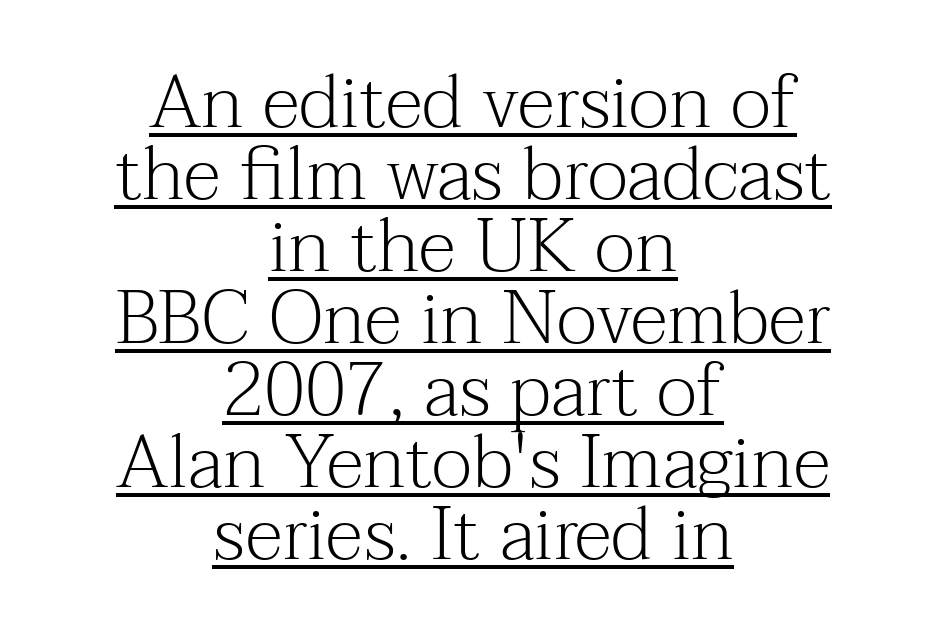
The image shows 75 px light serif type, upright; set centered, tight line spacing (0.96x), normal letter spacing, underlined; medium stroke contrast and a medium x-height.
